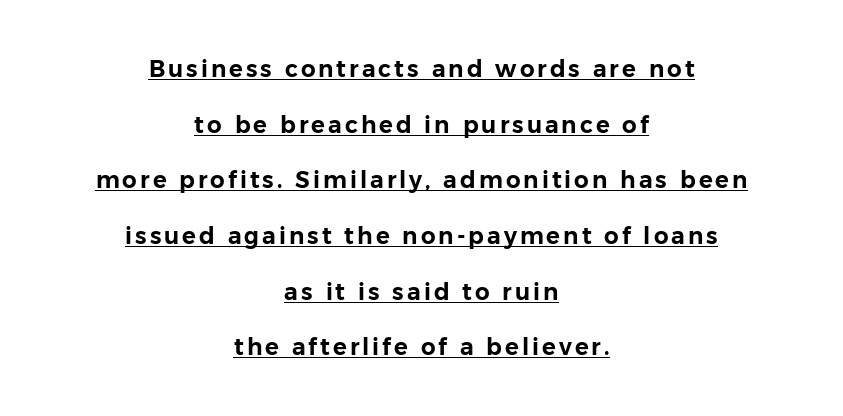
The image shows 23 px text type, upright; set centered, loose line spacing (2.42x), underlined.
